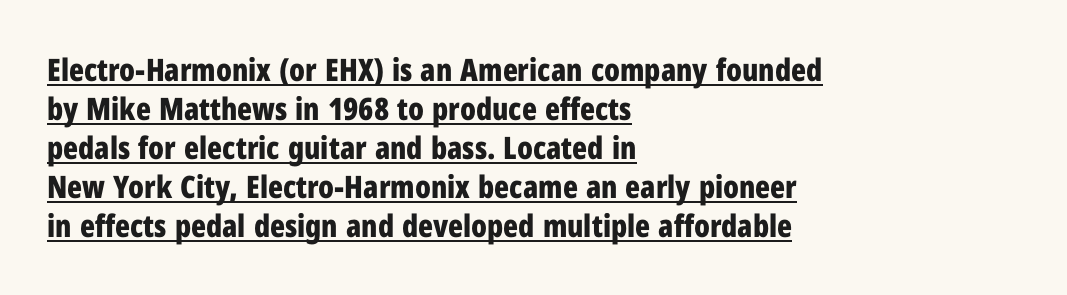
Letterform terminals end flat and unadorned throughout the passage. The type sits square on the baseline with zero lean. The line-height multiplier appears to be the usual default. Spacing between characters is what you'd get straight out of the box. A rule runs beneath these lines of type.
